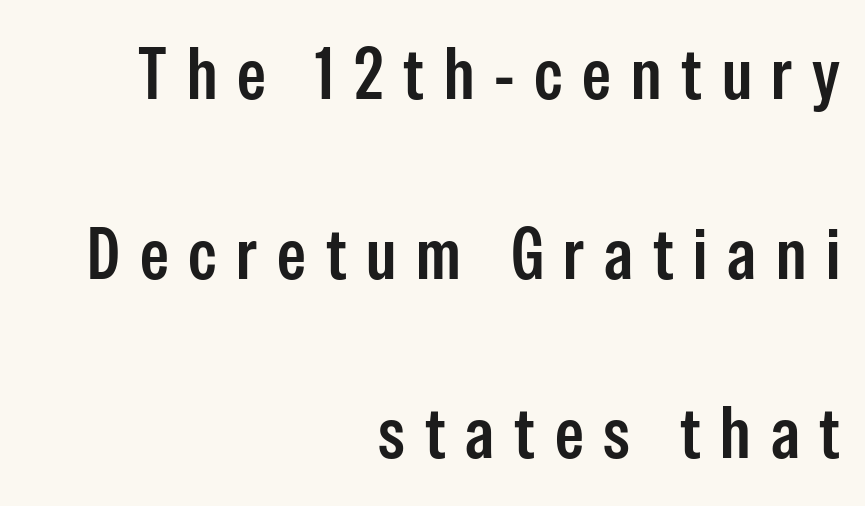
{"serif": "no", "italic": "no", "bold": "semi", "weight": "semibold", "width": "condensed", "stroke_contrast": "low", "x_height": "medium", "monospaced": "no", "underline": "no", "align": "right", "line_spacing": "loose", "line_spacing_ratio": 2.46, "letter_spacing": "wide", "letter_spacing_em": 0.27, "glyph_px": 73}
